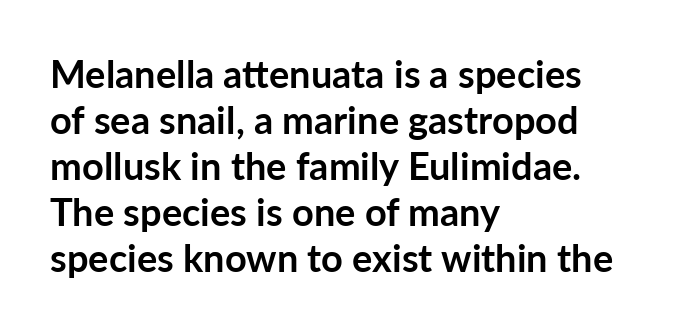
Serifs: no, the terminals of the letterforms are clean. Do the characters align in a grid? No, the font is proportional. Line beginnings align vertically; line endings do not. Default kerning and tracking; the words read as compact shapes. In terms of posture, this sample is upright. Set as a true bold cut, around the 700 mark.
